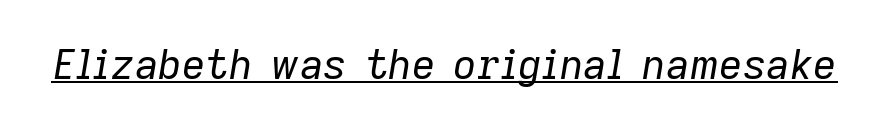
{"italic": "yes", "lean": "right", "slant_degrees": 9, "bold": "no", "weight": "regular", "width": "normal", "stroke_contrast": "low", "x_height": "medium", "monospaced": "no", "underline": "yes", "letter_spacing": "normal", "letter_spacing_em": 0.0, "glyph_px": 41}
